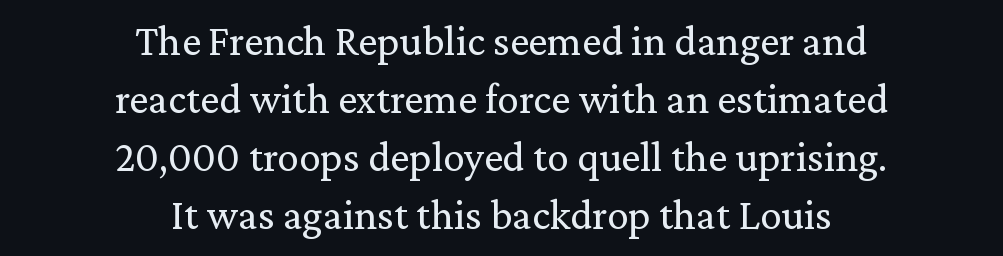
The image shows 43 px regular-weight serif type, upright; set centered, normal line spacing (1.35x), normal letter spacing, not underlined; low stroke contrast and a medium x-height.
